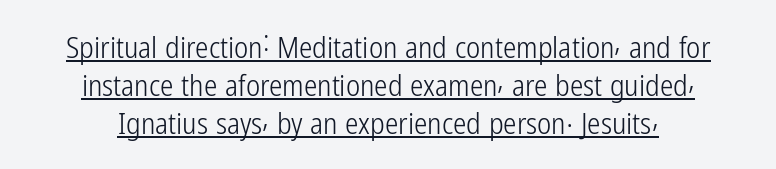
Leftover space on each line is divided equally before and after the words. The typesetting does not lean heavy: it is not bold. This sample has the flowing, uneven cadence of proportional lettering. The block of text has a typical density, with ordinary space between rows. If you drew a line through each stem, it would be perfectly vertical. The lettering is marked with a stroke running underneath it.
